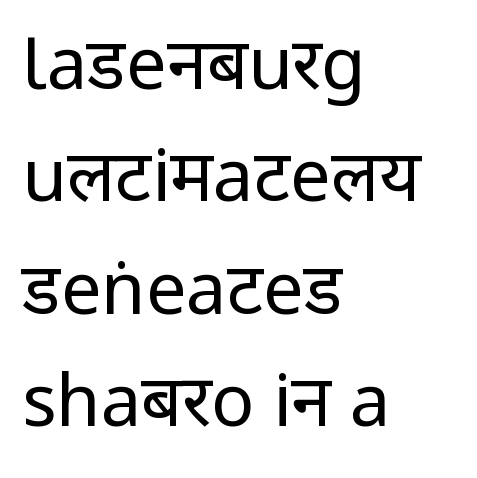
Q: Is the text bold? A: No.
Q: Is the text italic (slanted)? A: No, it is upright.
Q: Is the typeface a serif or a sans-serif typeface? A: Sans-serif.
Q: Is the text underlined? A: No.
Q: How is the paragraph aligned? A: Left-aligned.
Q: Is the spacing between letters normal or unusually wide? A: Normal.
Q: Is the spacing between lines tight, normal or loose? A: Normal.
Q: Width (condensed, normal, or wide)? A: Condensed.
Q: Stroke contrast? A: Low.
